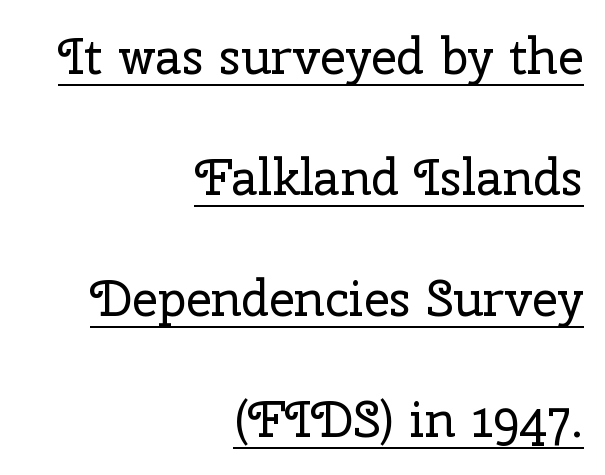
{"serif": "yes", "italic": "no", "bold": "no", "weight": "regular", "width": "normal", "stroke_contrast": "low", "x_height": "medium", "monospaced": "no", "underline": "yes", "align": "right", "line_spacing": "loose", "line_spacing_ratio": 2.42, "letter_spacing": "normal", "letter_spacing_em": 0.0, "glyph_px": 50}
